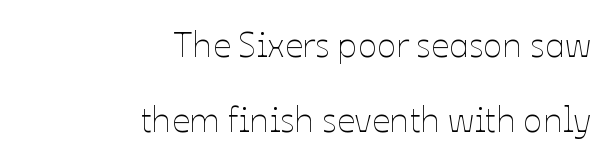
{"italic": "no", "bold": "no", "weight": "thin", "width": "normal", "stroke_contrast": "low", "x_height": "medium", "monospaced": "no", "underline": "no", "align": "right", "line_spacing": "loose", "line_spacing_ratio": 2.09, "letter_spacing": "normal", "letter_spacing_em": 0.0, "glyph_px": 36}
